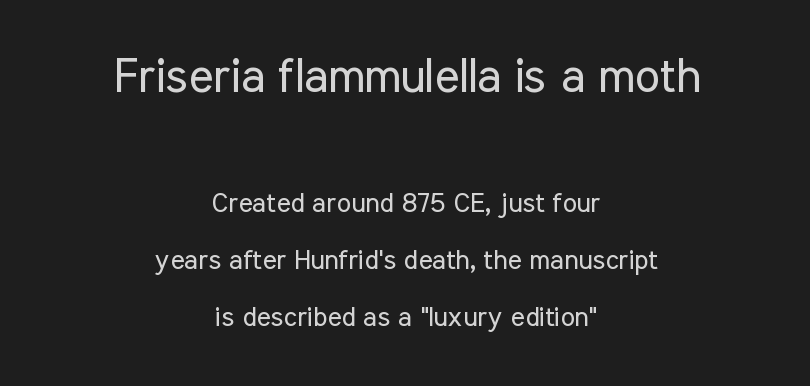
Plain, unruled lines of type. Nobody touched the tracking dial on this one. Compared with a typical body face, this is equally light or lighter still. The face used here is proportionally spaced, like ordinary book or web type.
